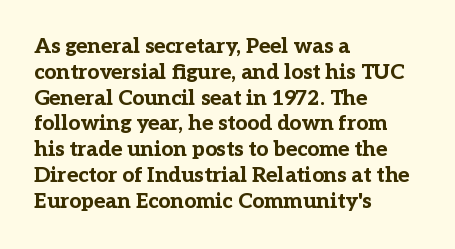
The image shows 21 px bold type, upright; set left-aligned, line spacing 1.23x, normal letter spacing, not underlined.
